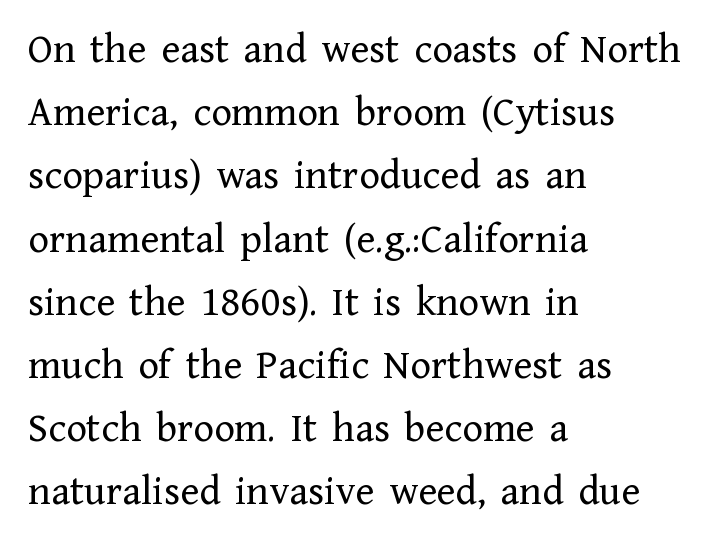
Line spacing here is normal. Descender tails drop into unmarked territory. The glyphs in this specimen are seriffed. Default kerning and tracking; the words read as compact shapes.
